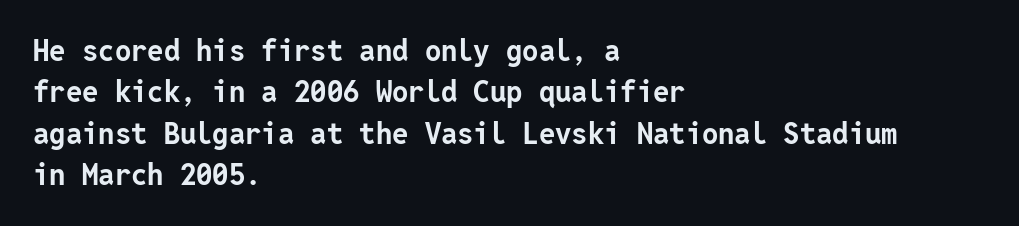
{"serif": "no", "italic": "no", "bold": "yes", "weight": "bold", "width": "normal", "stroke_contrast": "low", "x_height": "medium", "underline": "no", "align": "left", "line_spacing": "normal", "line_spacing_ratio": 1.43, "letter_spacing": "normal", "letter_spacing_em": 0.0, "glyph_px": 29}
